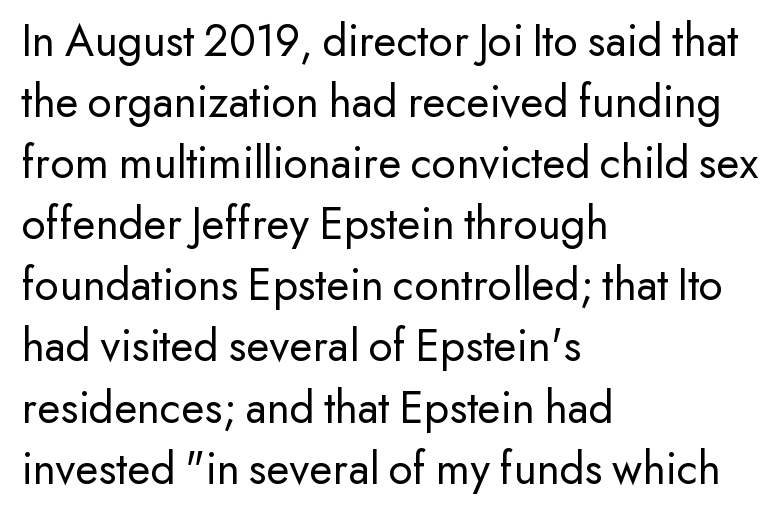
The rendering anchors every line to the left-hand side. This is the regular roman posture of the typeface. Varying glyph widths throughout — classic text-font behaviour. To sum up the face: it is a sans, with no serifs.
